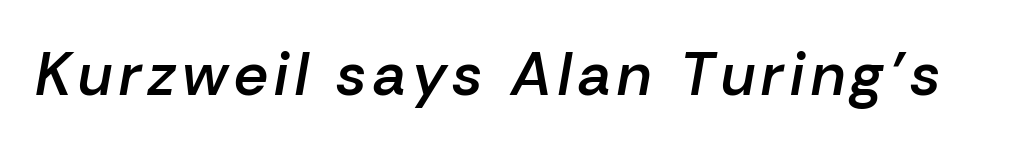
The image shows 60 px semibold type, italic (leaning right); set not underlined; low stroke contrast and a medium x-height.
